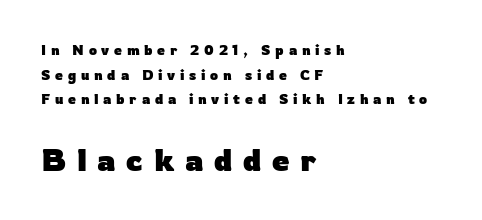
In this sample the second text group is rendered at the bigger scale. The baseline area is clear. The rag falls on the right side of this text block. Unlike a traditional serif, this face leaves its strokes unadorned. Emphasis by weight is at full strength: bold.
